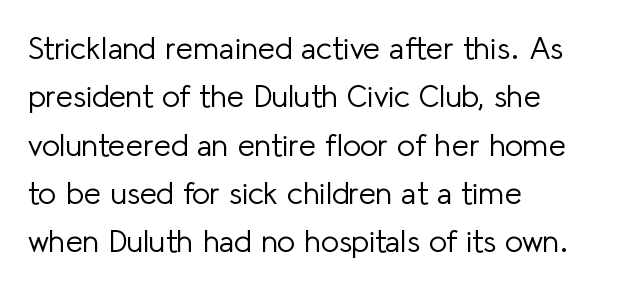
{"serif": "no", "italic": "no", "bold": "no", "weight": "light", "width": "normal", "stroke_contrast": "low", "x_height": "medium", "monospaced": "no", "underline": "no", "align": "left", "line_spacing": "normal", "line_spacing_ratio": 1.56, "letter_spacing": "normal", "letter_spacing_em": 0.0, "glyph_px": 31}
